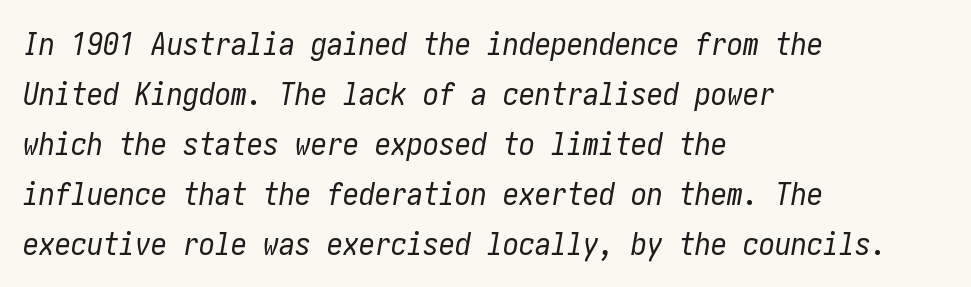
Q: Is the text bold? A: No.
Q: Is the text italic (slanted)? A: Yes, it leans right by about 10 degrees.
Q: Is the text underlined? A: No.
Q: How is the paragraph aligned? A: Left-aligned.
Q: Is the spacing between letters normal or unusually wide? A: Normal.
Q: Is the spacing between lines tight, normal or loose? A: Normal.
Q: Width (condensed, normal, or wide)? A: Condensed.
Q: Stroke contrast? A: Low.
Q: x-height? A: Medium.
